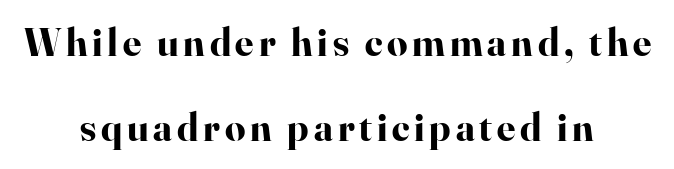
{"serif": "yes", "italic": "no", "bold": "yes", "weight": "bold", "width": "normal", "stroke_contrast": "high", "x_height": "small", "monospaced": "no", "underline": "no", "align": "center", "line_spacing": "loose", "line_spacing_ratio": 2.13, "glyph_px": 40}
